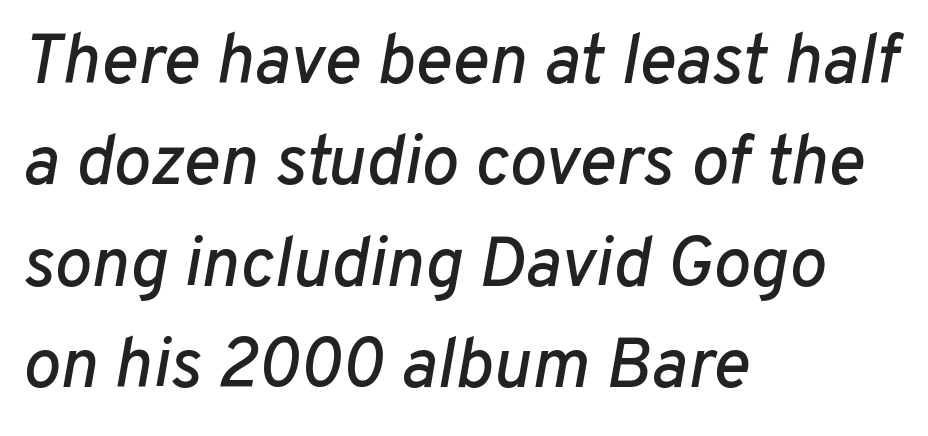
Do the characters align in a grid? No, the font is proportional. Horizontally, the lines are justified to the leading edge only. Just letters on the line, the space beneath them empty. Is the letter spacing exaggerated? No — it looks like the ordinary default. Does the lettering tilt? It does — this is italic.
